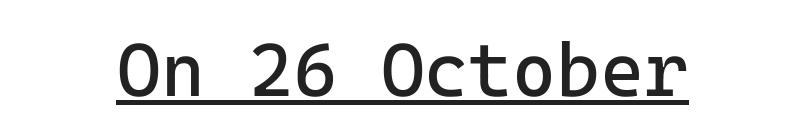
{"serif": "no", "italic": "no", "bold": "no", "weight": "regular", "width": "normal", "stroke_contrast": "low", "x_height": "medium", "monospaced": "yes", "underline": "yes", "letter_spacing": "normal", "letter_spacing_em": 0.0, "glyph_px": 75}
